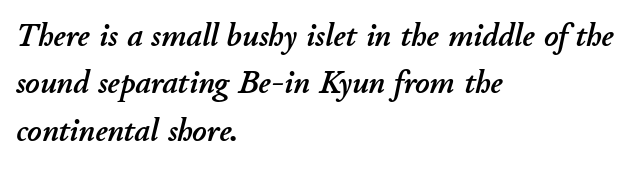
The image shows 34 px text type, italic (leaning right); set left-aligned, normal line spacing (1.39x), normal letter spacing, not underlined; low stroke contrast and a small x-height.
